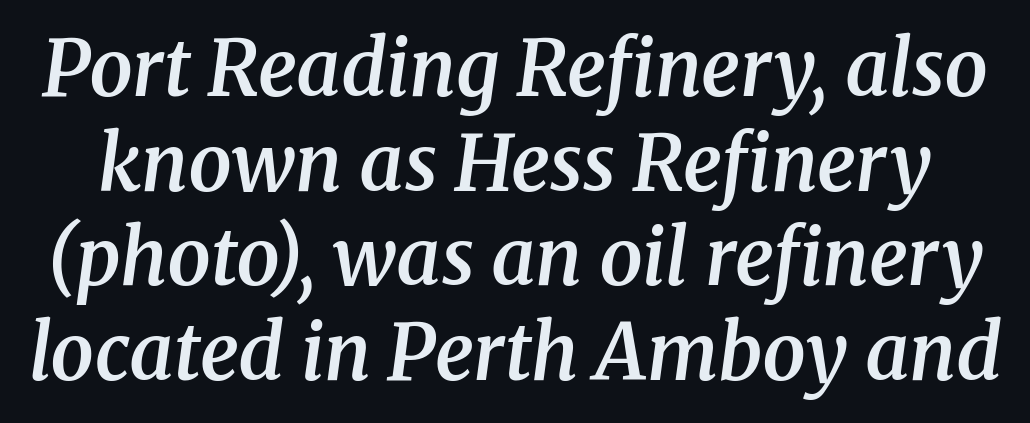
{"serif": "yes", "italic": "yes", "lean": "right", "slant_degrees": 8, "bold": "semi", "weight": "semibold", "width": "normal", "stroke_contrast": "medium", "x_height": "medium", "monospaced": "no", "underline": "no", "line_spacing_ratio": 1.23, "letter_spacing": "normal", "letter_spacing_em": 0.0, "glyph_px": 77}
